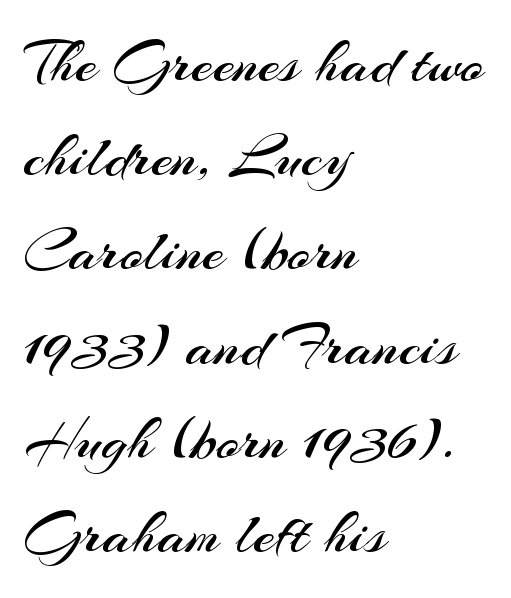
{"serif": "no", "bold": "no", "weight": "regular", "width": "normal", "stroke_contrast": "medium", "x_height": "small", "monospaced": "no", "underline": "no", "align": "left", "line_spacing": "normal", "line_spacing_ratio": 1.52, "letter_spacing": "normal", "letter_spacing_em": 0.0, "glyph_px": 62}
